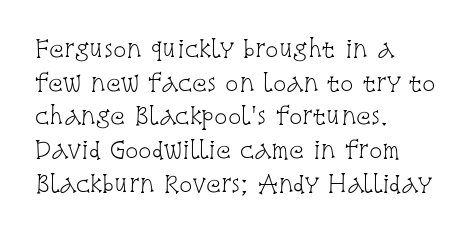
Q: Is the text bold? A: No.
Q: Is the text italic (slanted)? A: No, it is upright.
Q: Is the text underlined? A: No.
Q: How is the paragraph aligned? A: Left-aligned.
Q: Is the spacing between letters normal or unusually wide? A: Normal.
Q: Is the spacing between lines tight, normal or loose? A: Normal.
